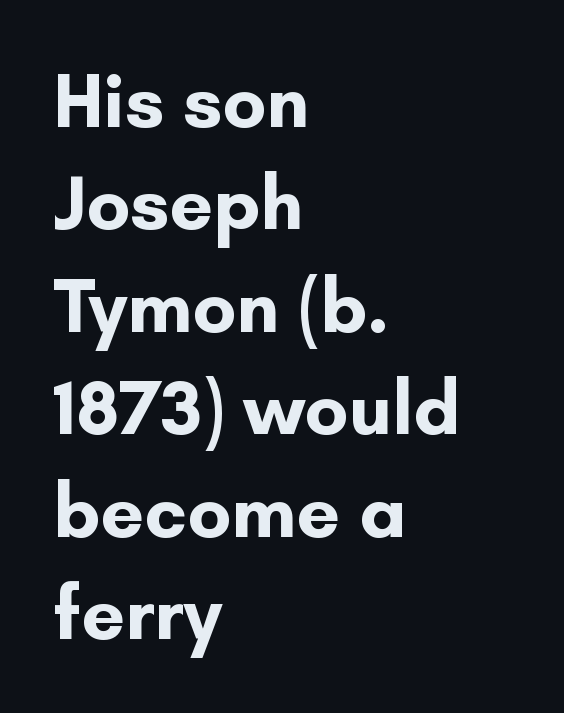
{"serif": "no", "italic": "no", "bold": "yes", "weight": "bold", "width": "normal", "stroke_contrast": "low", "x_height": "small", "monospaced": "no", "underline": "no", "align": "left", "line_spacing": "normal", "line_spacing_ratio": 1.33, "letter_spacing": "normal", "letter_spacing_em": 0.0, "glyph_px": 77}
